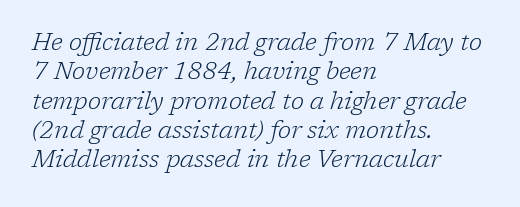
{"italic": "yes", "lean": "right", "slant_degrees": 17, "bold": "no", "underline": "no", "align": "left", "line_spacing_ratio": 1.22, "letter_spacing": "normal", "letter_spacing_em": 0.0, "glyph_px": 24}
